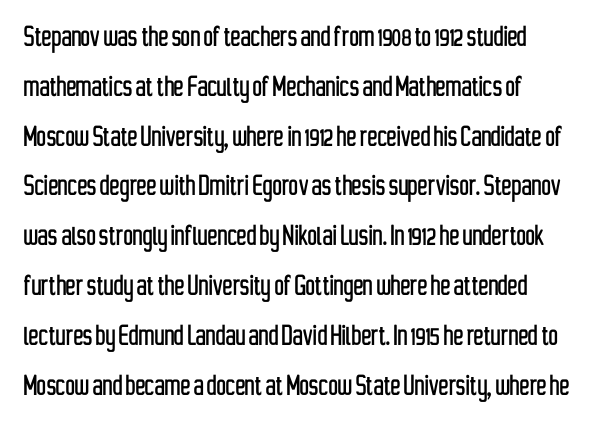
{"serif": "no", "italic": "no", "width": "condensed", "stroke_contrast": "low", "x_height": "medium", "monospaced": "no", "underline": "no", "line_spacing": "normal", "line_spacing_ratio": 1.51, "letter_spacing": "normal", "letter_spacing_em": 0.0, "glyph_px": 33}
